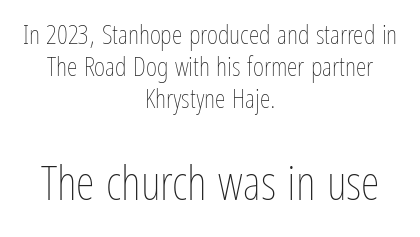
{"italic": "no", "bold": "no", "weight": "thin", "width": "condensed", "stroke_contrast": "low", "x_height": "medium", "monospaced": "no", "underline": "no", "align": "center", "line_spacing_ratio": 1.18, "letter_spacing": "normal", "letter_spacing_em": 0.0, "larger_block": "second", "size_ratio": 1.78, "glyph_px": 48}
